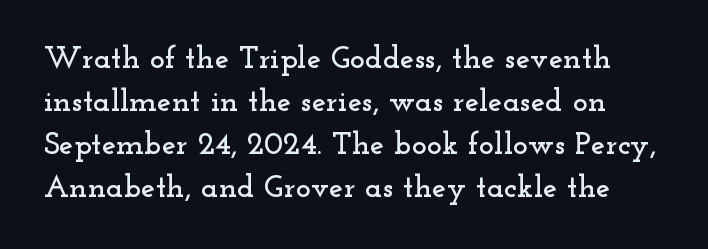
{"serif": "yes", "italic": "no", "width": "wide", "stroke_contrast": "low", "x_height": "small", "monospaced": "no", "underline": "no", "line_spacing": "normal", "line_spacing_ratio": 1.34, "letter_spacing": "normal", "letter_spacing_em": 0.0, "glyph_px": 32}
